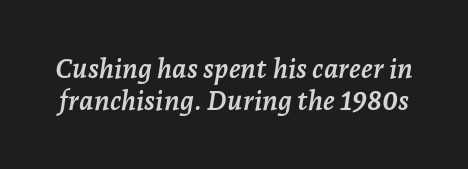
The image shows 27 px bold type, italic (leaning right); set line spacing 1.17x, normal letter spacing, not underlined.
